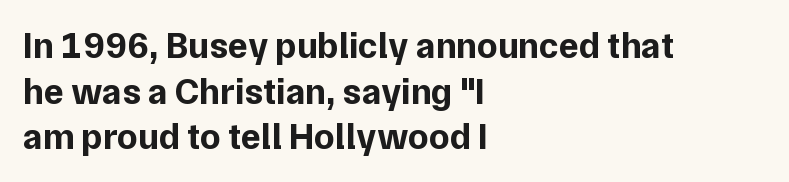
{"serif": "no", "italic": "no", "bold": "yes", "weight": "bold", "width": "normal", "stroke_contrast": "low", "x_height": "medium", "monospaced": "no", "underline": "no", "align": "left", "line_spacing_ratio": 1.23, "letter_spacing": "normal", "letter_spacing_em": 0.0, "glyph_px": 37}
